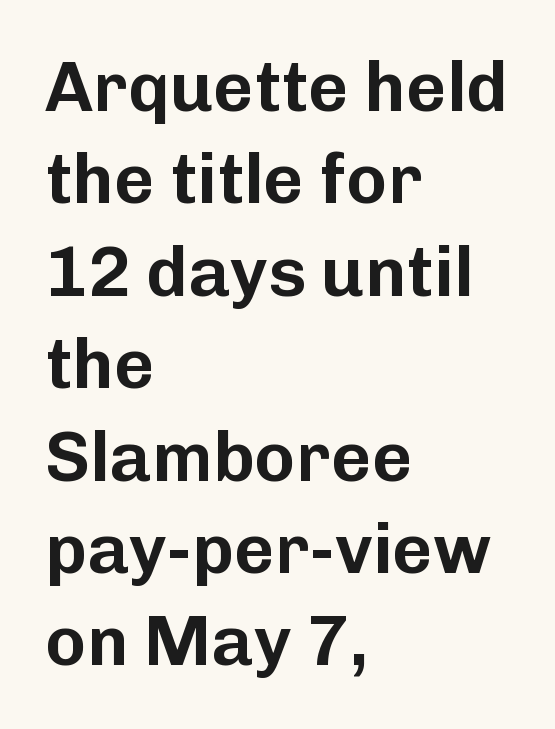
The image shows 70 px sans-serif type, upright; set left-aligned, normal line spacing (1.32x), normal letter spacing, not underlined; low stroke contrast and a medium x-height.
